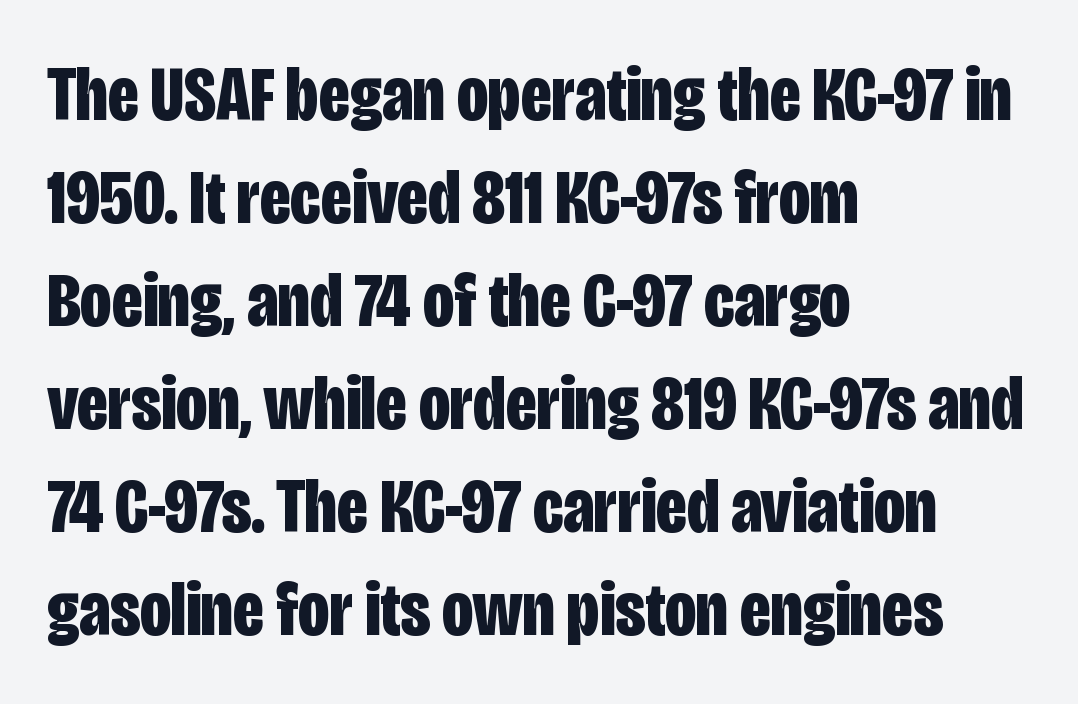
Q: Is the text bold? A: Yes.
Q: Is the text italic (slanted)? A: No, it is upright.
Q: Is the typeface a serif or a sans-serif typeface? A: Sans-serif.
Q: Is the text underlined? A: No.
Q: How is the paragraph aligned? A: Left-aligned.
Q: Is the spacing between letters normal or unusually wide? A: Normal.
Q: Is the spacing between lines tight, normal or loose? A: Normal.
Q: Width (condensed, normal, or wide)? A: Condensed.
Q: Stroke contrast? A: Low.
Q: x-height? A: Large.
Q: Monospaced? A: No.
